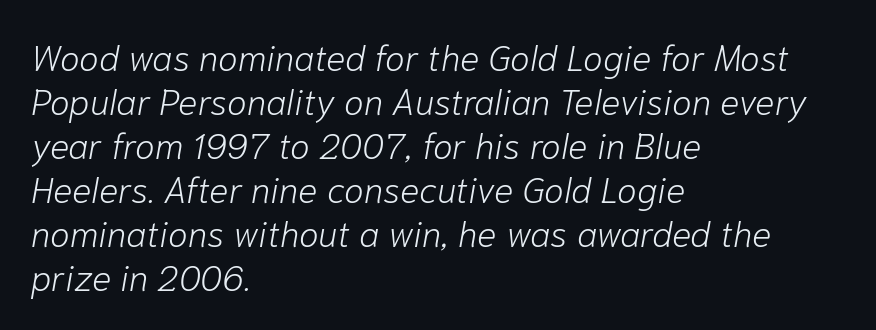
{"italic": "yes", "lean": "right", "slant_degrees": 10, "bold": "no", "weight": "light", "width": "normal", "stroke_contrast": "low", "x_height": "medium", "monospaced": "no", "underline": "no", "align": "left", "line_spacing_ratio": 1.22, "letter_spacing": "normal", "letter_spacing_em": 0.0, "glyph_px": 36}
